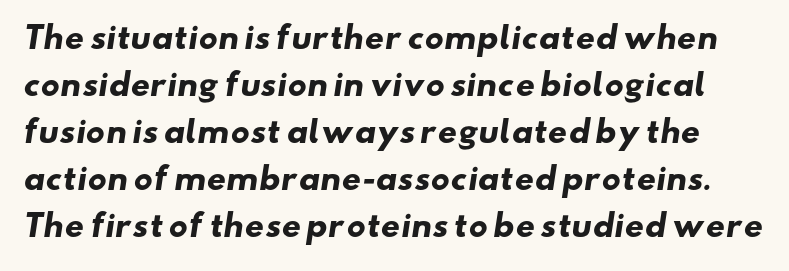
{"serif": "no", "bold": "yes", "weight": "heavy", "width": "wide", "stroke_contrast": "low", "x_height": "small", "monospaced": "no", "underline": "no", "line_spacing": "normal", "line_spacing_ratio": 1.57, "letter_spacing": "normal", "letter_spacing_em": 0.0, "glyph_px": 30}
